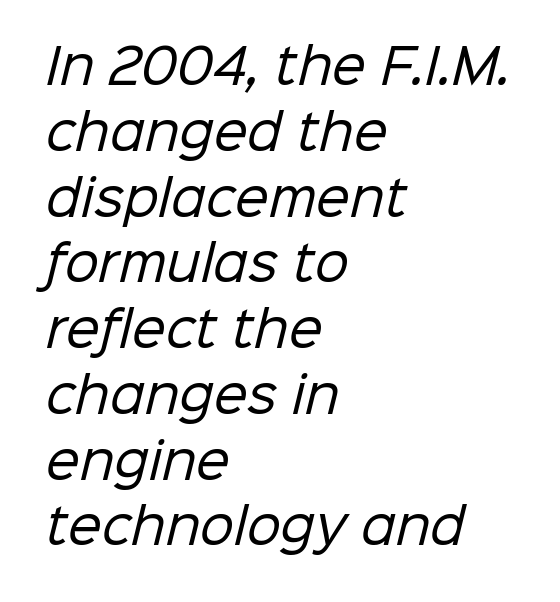
{"serif": "no", "bold": "no", "weight": "regular", "width": "normal", "stroke_contrast": "low", "x_height": "medium", "monospaced": "no", "underline": "no", "align": "left", "line_spacing": "normal", "line_spacing_ratio": 1.37, "letter_spacing": "normal", "letter_spacing_em": 0.0, "glyph_px": 48}
